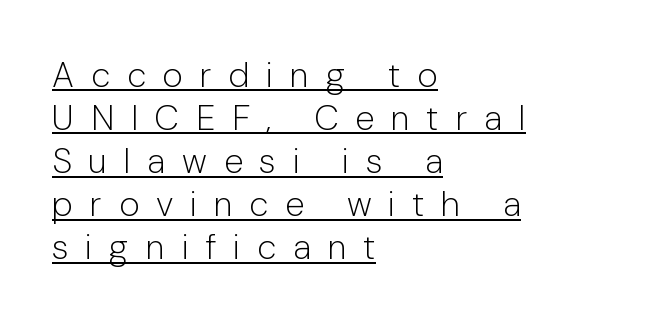
Beneath each row of characters lies a ruled line. The face used here is rendered with a markedly widened letterfit. All the whitespace from short lines collects on the right. Nothing sits at the stroke ends, so this counts as sans-serif.
